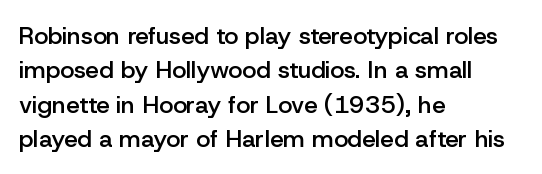
Q: Is the text bold? A: Semi-bold.
Q: Is the text italic (slanted)? A: No, it is upright.
Q: Is the text underlined? A: No.
Q: How is the paragraph aligned? A: Left-aligned.
Q: Is the spacing between letters normal or unusually wide? A: Normal.
Q: Is the spacing between lines tight, normal or loose? A: Normal.
